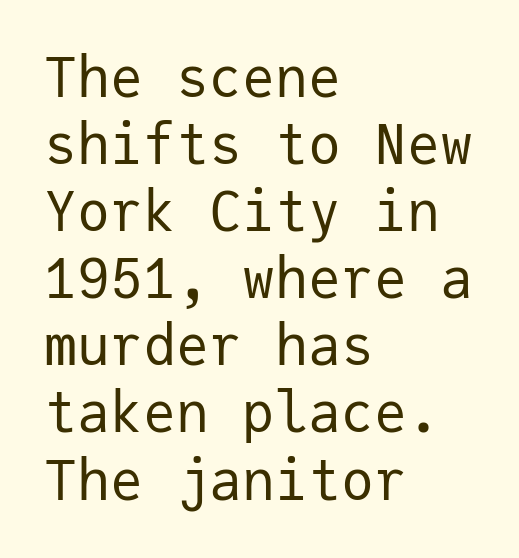
The image shows 55 px regular-weight sans-serif type, upright, monospaced; set left-aligned, line spacing 1.22x, normal letter spacing, not underlined; low stroke contrast and a medium x-height.
